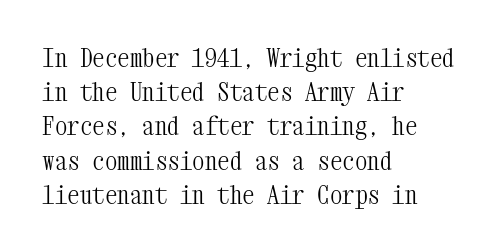
Q: Is the text bold? A: No.
Q: Is the text italic (slanted)? A: No, it is upright.
Q: Is the text underlined? A: No.
Q: How is the paragraph aligned? A: Left-aligned.
Q: Is the spacing between letters normal or unusually wide? A: Normal.
Q: Is the spacing between lines tight, normal or loose? A: Normal.
